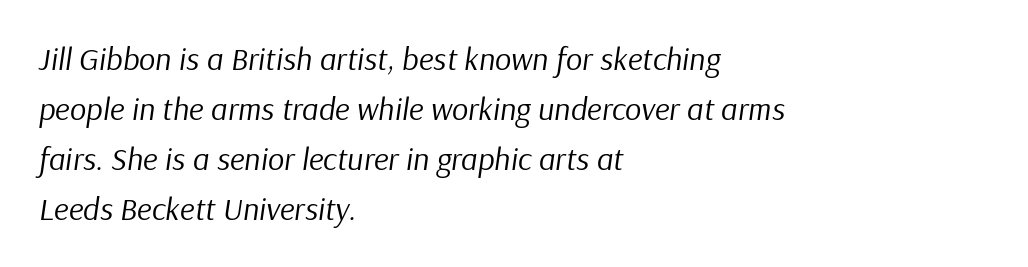
{"italic": "yes", "lean": "right", "slant_degrees": 9, "bold": "no", "weight": "regular", "width": "normal", "stroke_contrast": "low", "x_height": "medium", "monospaced": "no", "underline": "no", "align": "left", "line_spacing": "normal", "line_spacing_ratio": 1.56, "letter_spacing": "normal", "letter_spacing_em": 0.0, "glyph_px": 32}
